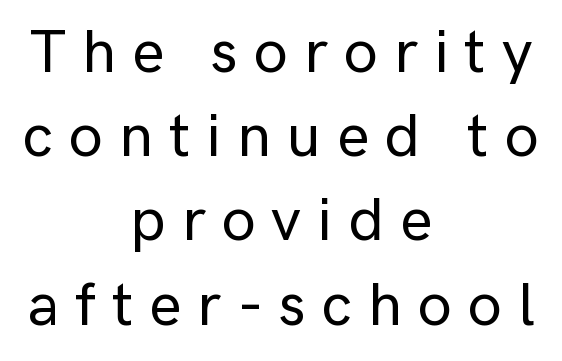
{"serif": "no", "italic": "no", "width": "normal", "stroke_contrast": "low", "x_height": "medium", "monospaced": "no", "underline": "no", "align": "center", "line_spacing": "normal", "line_spacing_ratio": 1.38, "letter_spacing": "wide", "letter_spacing_em": 0.26, "glyph_px": 61}
